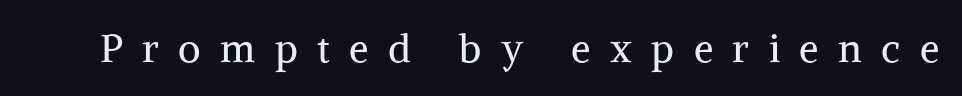
The image shows 39 px regular-weight serif type, upright; set unusually wide letter spacing (+0.5 em), not underlined; medium stroke contrast and a medium x-height.
